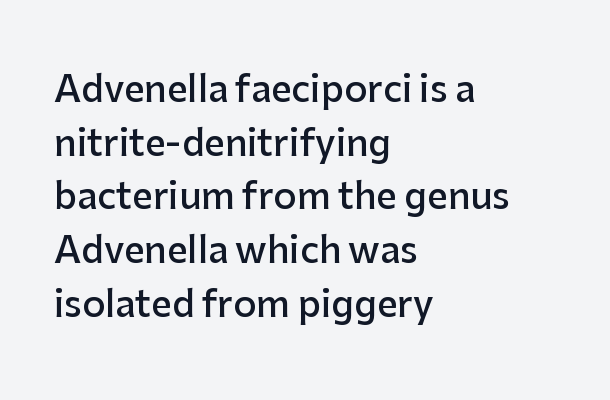
The space beneath each line is pristine and unruled. What's the leading like? Ordinary, nothing unusual. You can tell it's not italic because the verticals are truly vertical. You could not count columns in this text — the font is proportionally spaced. Check where the strokes stop: nothing finishes them off — pure sans. Short and long lines alike share a common starting point at left.
